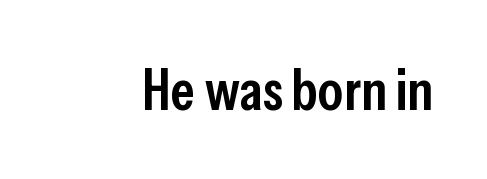
Q: Is the text bold? A: Semi-bold.
Q: Is the text italic (slanted)? A: No, it is upright.
Q: Is the typeface a serif or a sans-serif typeface? A: Sans-serif.
Q: Is the text underlined? A: No.
Q: Is the spacing between letters normal or unusually wide? A: Normal.
Q: Width (condensed, normal, or wide)? A: Condensed.
Q: Stroke contrast? A: Low.
Q: x-height? A: Medium.
Q: Monospaced? A: No.
